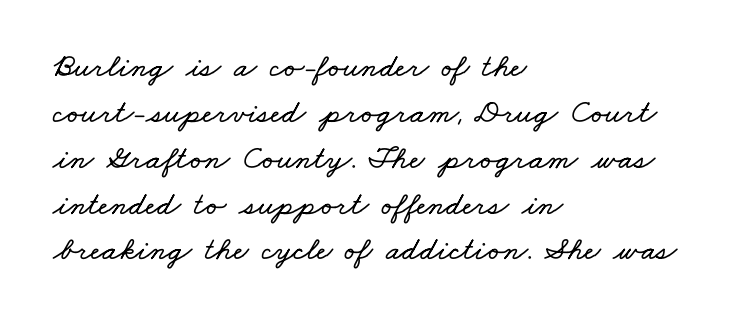
The image shows 33 px wide type; set left-aligned, normal line spacing (1.39x), normal letter spacing, not underlined; low stroke contrast and a small x-height.
